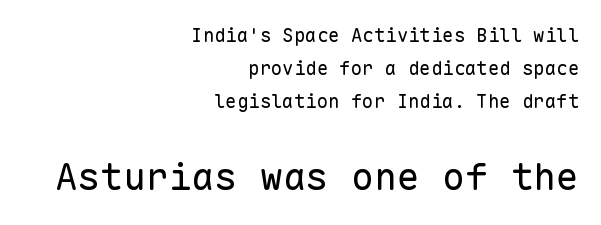
Each word holds together tightly as a unit, with standard inter-letter gaps. Letters rest on an invisible, unmarked baseline. Spacing verdict: monospaced, one width for all characters. Classification — sans serif.
